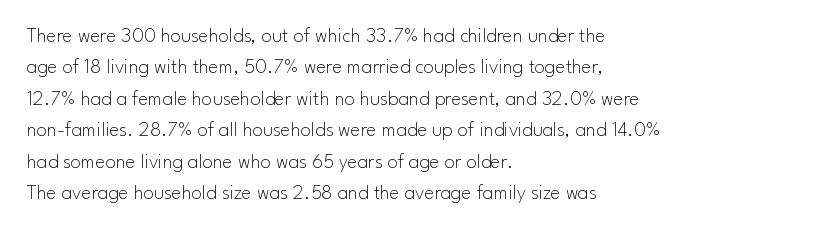
{"italic": "no", "bold": "no", "underline": "no", "align": "left", "line_spacing": "normal", "line_spacing_ratio": 1.5, "letter_spacing": "normal", "letter_spacing_em": 0.0, "glyph_px": 21}
